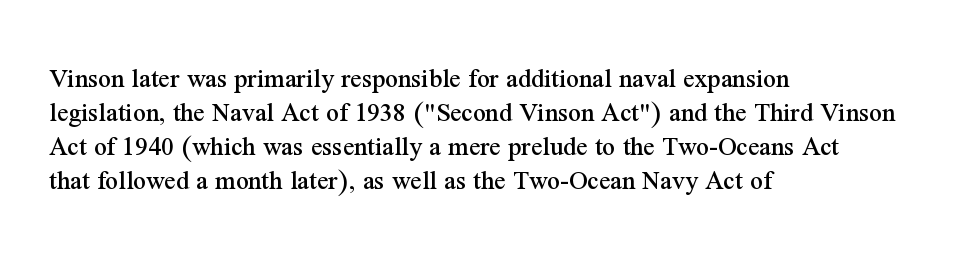
Q: Is the text italic (slanted)? A: No, it is upright.
Q: Is the typeface a serif or a sans-serif typeface? A: Serif.
Q: Is the text underlined? A: No.
Q: How is the paragraph aligned? A: Left-aligned.
Q: Is the spacing between letters normal or unusually wide? A: Normal.
Q: Width (condensed, normal, or wide)? A: Normal.
Q: Stroke contrast? A: Medium.
Q: x-height? A: Medium.
Q: Monospaced? A: No.
